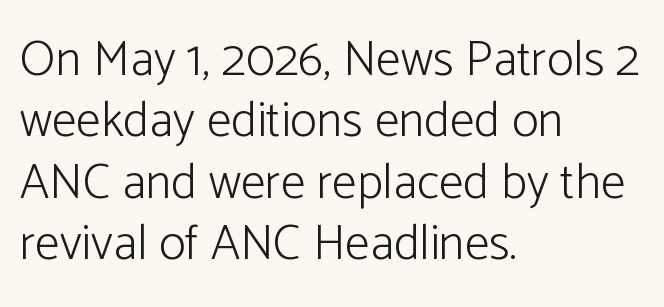
The image shows 50 px light sans-serif type, upright; set left-aligned, line spacing 1.23x, normal letter spacing, not underlined; low stroke contrast and a medium x-height.
